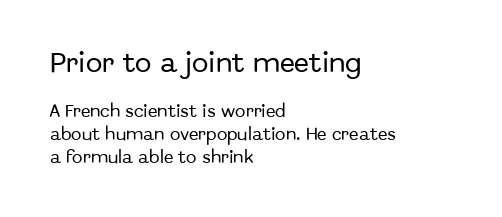
Compared with a centered layout, this one pins lines to the left instead. Italic? Not at all — the glyphs are vertical. Words float on clear page, feet unadorned. Note: larger setting up top, smaller setting below. The rows are spaced the way most documents space them. What stands out about the letter spacing? Nothing — it is the standard amount.
